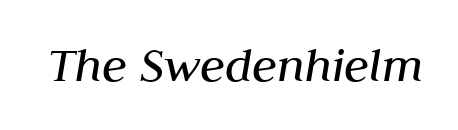
The image shows 51 px regular-weight type, italic (leaning right); set normal letter spacing, not underlined; medium stroke contrast and a medium x-height.
